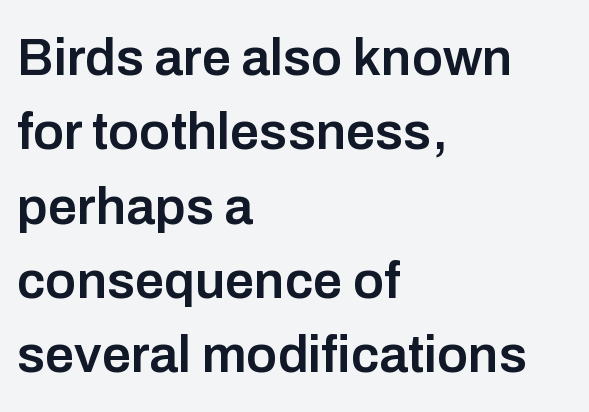
The image shows 52 px semibold sans-serif type, upright; set left-aligned, normal line spacing (1.43x), normal letter spacing, not underlined; low stroke contrast and a medium x-height.
